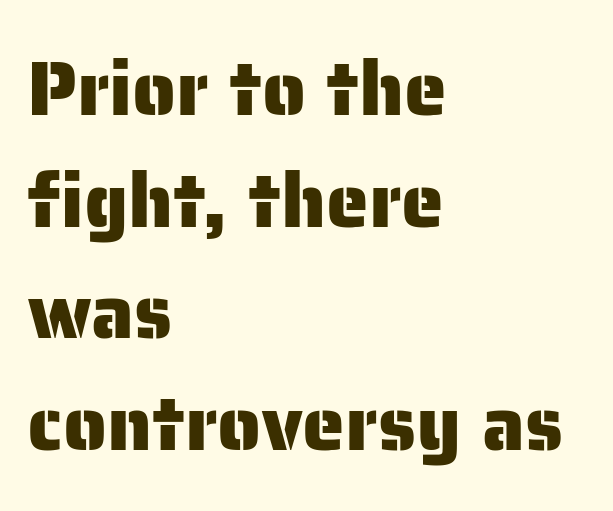
Q: Is the text italic (slanted)? A: No, it is upright.
Q: Is the typeface a serif or a sans-serif typeface? A: Sans-serif.
Q: Is the text underlined? A: No.
Q: How is the paragraph aligned? A: Left-aligned.
Q: Is the spacing between letters normal or unusually wide? A: Normal.
Q: Is the spacing between lines tight, normal or loose? A: Normal.
Q: Width (condensed, normal, or wide)? A: Normal.
Q: Stroke contrast? A: Low.
Q: x-height? A: Medium.
Q: Monospaced? A: No.
